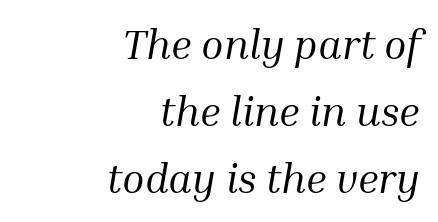
The image shows 41 px regular-weight serif type, italic (leaning right); set right-aligned, normal line spacing (1.64x), normal letter spacing, not underlined; medium stroke contrast and a medium x-height.
